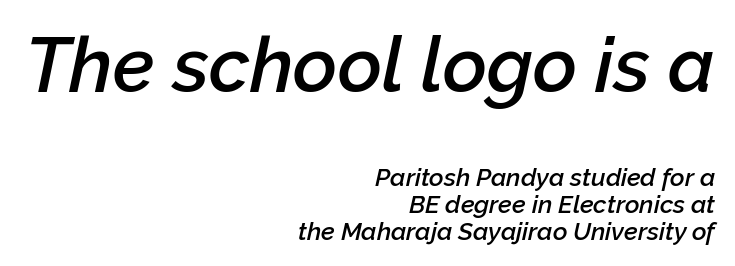
Whoever set this made the first block the dominant, larger element. Proportional: the letters do not fall into vertical columns. The rendering uses a semibold face; strokes are thickened but not to full bold. Line endings align vertically; line beginnings do not.
